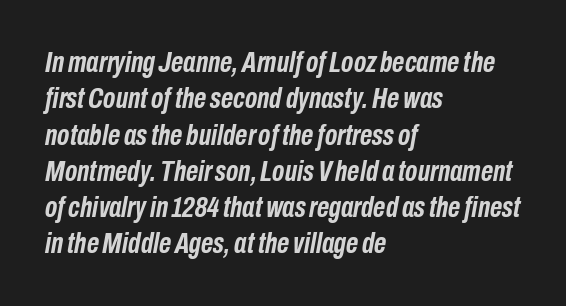
The image shows 30 px semibold, condensed type, italic (leaning right); set left-aligned, line spacing 1.21x, normal letter spacing, not underlined; low stroke contrast and a medium x-height.
